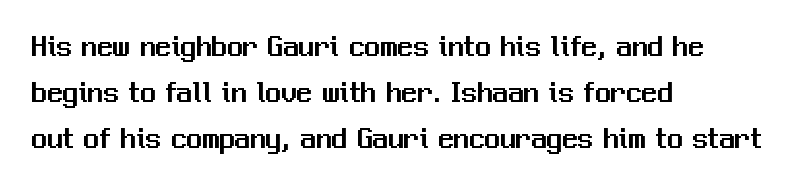
The image shows 31 px sans-serif type, upright; set left-aligned, normal line spacing (1.49x), normal letter spacing, not underlined; medium stroke contrast and a medium x-height.
